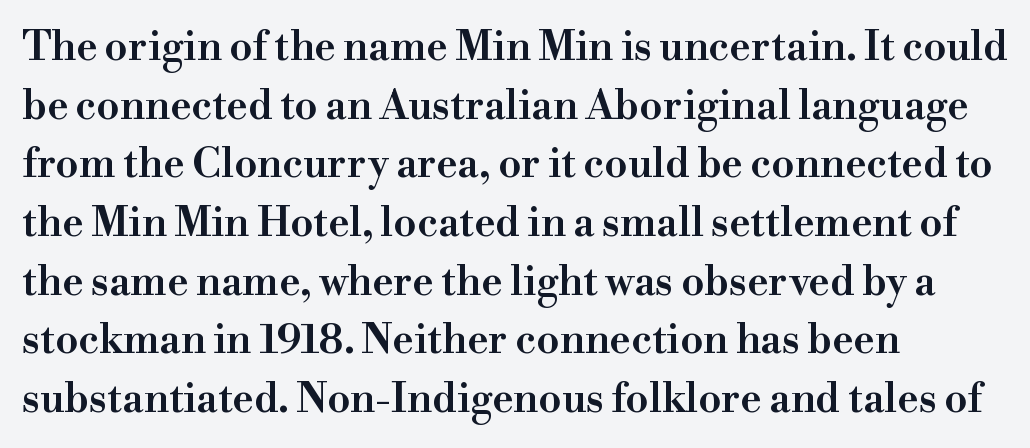
The image shows 41 px semibold serif type, upright; set left-aligned, normal line spacing (1.43x), normal letter spacing, not underlined; high stroke contrast and a small x-height.
